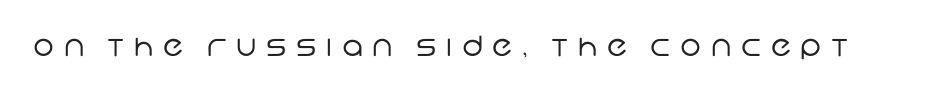
You could not count columns in this text — the font is proportionally spaced. A clean baseline with only descenders dipping below it. The font family rendered here belongs to the sans-serif group. Stems and bowls with no extra thickness — not bold.
